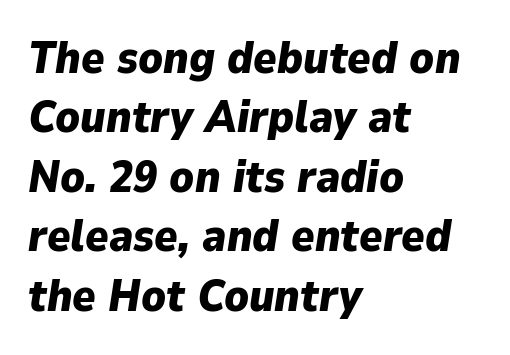
Short note: letters normally spaced. The designer left line spacing at the default. Honestly, there is no underline to notice here at all. The ragged edge is on the right, which tells us the setting is flush left. These lines are rendered in a variable-pitch font.
